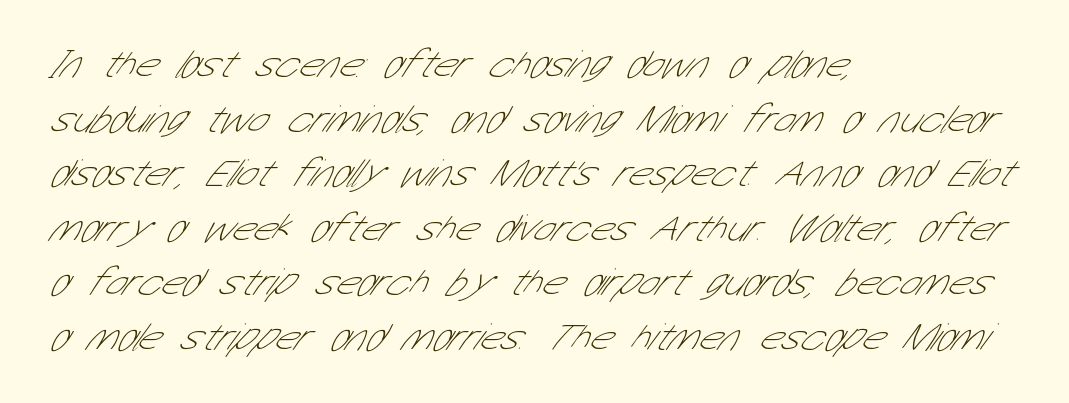
The image shows 39 px thin, condensed sans-serif type; set left-aligned, normal line spacing (1.4x), normal letter spacing, not underlined; low stroke contrast and a medium x-height.
